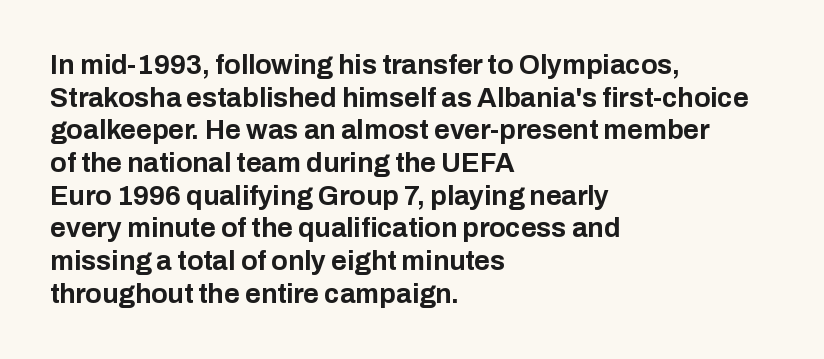
The image shows 27 px bold type, upright; set left-aligned, line spacing 1.21x, normal letter spacing, not underlined.
